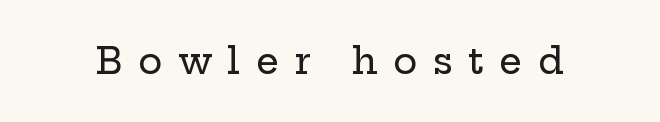
Q: Is the text italic (slanted)? A: No, it is upright.
Q: Is the typeface a serif or a sans-serif typeface? A: Serif.
Q: Is the text underlined? A: No.
Q: Is the spacing between letters normal or unusually wide? A: Unusually wide.
Q: Width (condensed, normal, or wide)? A: Wide.
Q: Stroke contrast? A: Low.
Q: x-height? A: Medium.
Q: Monospaced? A: No.
